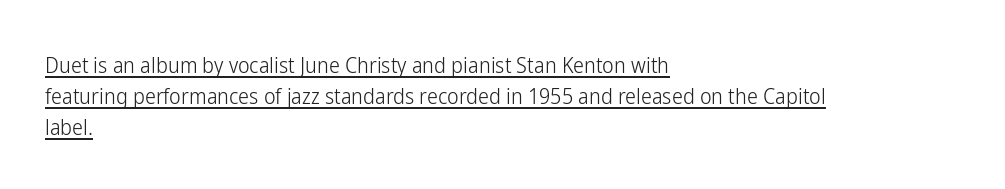
Q: Is the text bold? A: No.
Q: Is the text italic (slanted)? A: No, it is upright.
Q: Is the text underlined? A: Yes.
Q: How is the paragraph aligned? A: Left-aligned.
Q: Is the spacing between letters normal or unusually wide? A: Normal.
Q: Is the spacing between lines tight, normal or loose? A: Normal.
